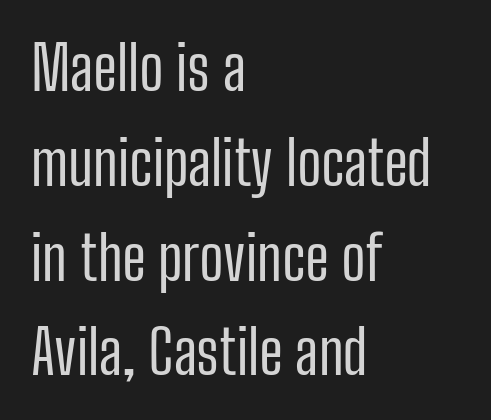
Q: Is the text bold? A: No.
Q: Is the text italic (slanted)? A: No, it is upright.
Q: Is the typeface a serif or a sans-serif typeface? A: Sans-serif.
Q: Is the text underlined? A: No.
Q: How is the paragraph aligned? A: Left-aligned.
Q: Is the spacing between letters normal or unusually wide? A: Normal.
Q: Is the spacing between lines tight, normal or loose? A: Normal.
Q: Width (condensed, normal, or wide)? A: Condensed.
Q: Stroke contrast? A: Low.
Q: x-height? A: Medium.
Q: Monospaced? A: No.
